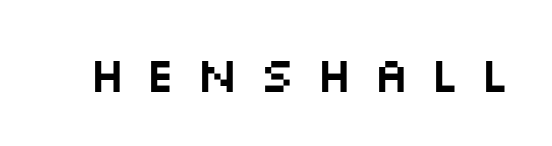
The foot of each line stays bare and open. Are there feet on the stems? There aren't — it's a sans. Does extra space separate the letters? Yes, quite a lot of it. Think of a printed novel: that variable character pitch is what you see here. Quick note: not italic, upright.
